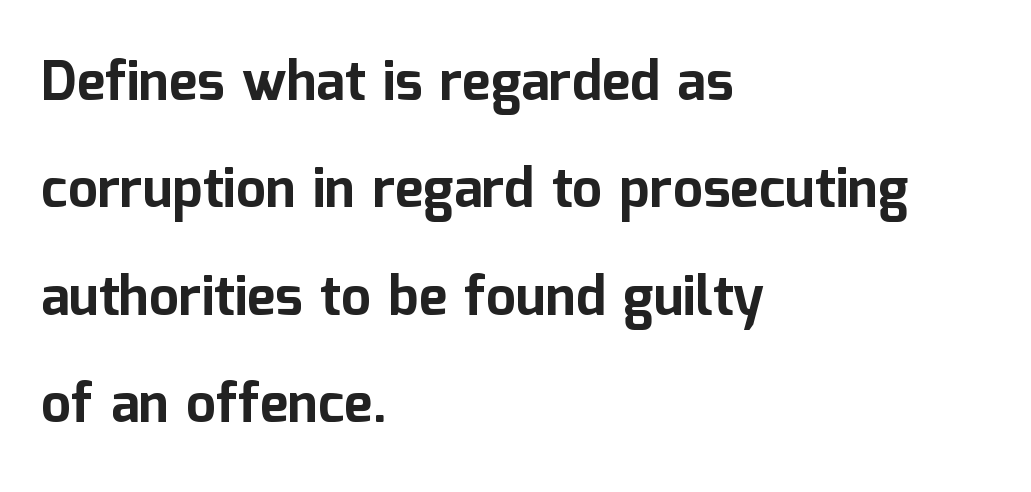
Each row of text sits above clean, open space. The face used here is rendered with its standard letterfit. You can tell it's not italic because the verticals are truly vertical. Reading down the column, the eye jumps a long way to each next line. The rendering uses natural spacing where letterforms have individual widths. Weight check: bold — yes, fully.
